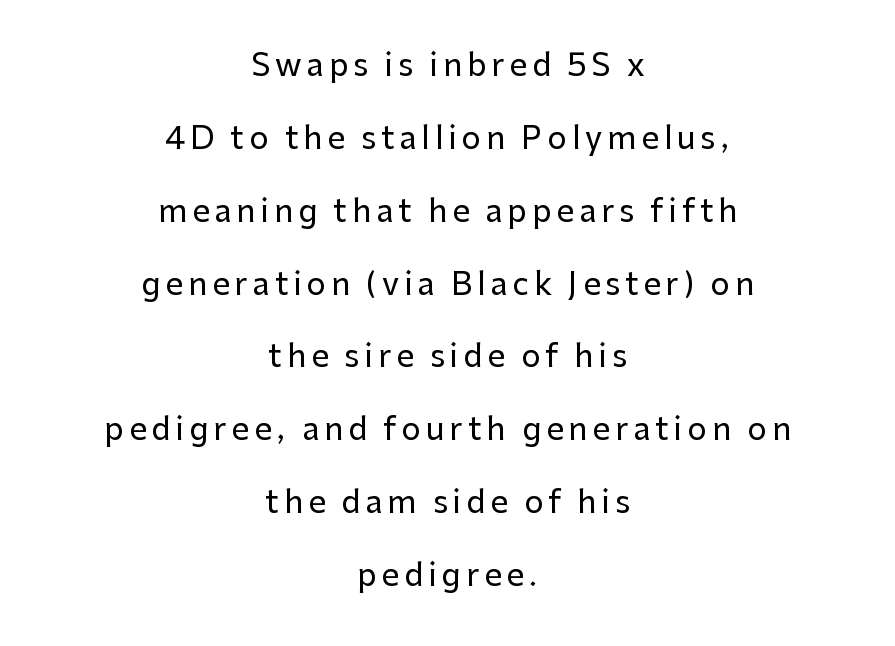
Words float on clear page, feet unadorned. The lines in this sample share a center point and differ in where they start and stop. Are there feet on the stems? There aren't — it's a sans. The space between consecutive lines is lavish.
